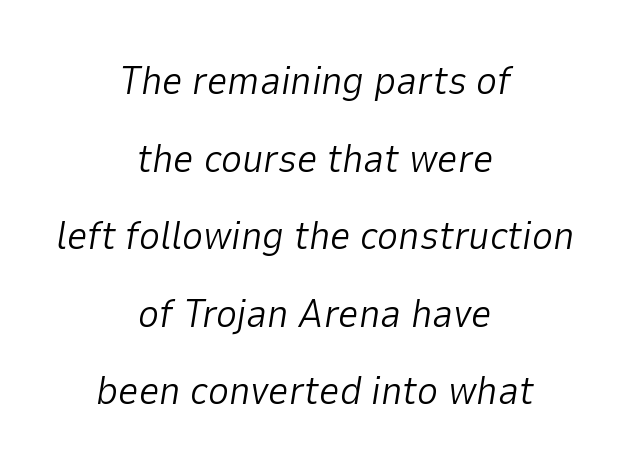
{"italic": "yes", "lean": "right", "slant_degrees": 9, "bold": "no", "weight": "light", "width": "normal", "stroke_contrast": "low", "x_height": "medium", "monospaced": "no", "underline": "no", "align": "center", "line_spacing": "loose", "line_spacing_ratio": 1.94, "letter_spacing": "normal", "letter_spacing_em": 0.0, "glyph_px": 40}
